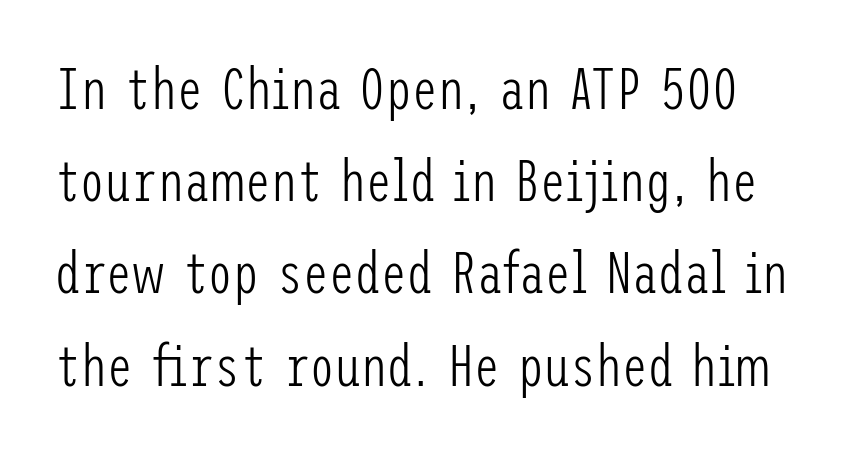
Q: Is the text bold? A: No.
Q: Is the text italic (slanted)? A: No, it is upright.
Q: Is the typeface a serif or a sans-serif typeface? A: Sans-serif.
Q: Is the text underlined? A: No.
Q: Is the spacing between letters normal or unusually wide? A: Normal.
Q: Is the spacing between lines tight, normal or loose? A: Normal.
Q: Width (condensed, normal, or wide)? A: Condensed.
Q: Stroke contrast? A: Low.
Q: x-height? A: Medium.
